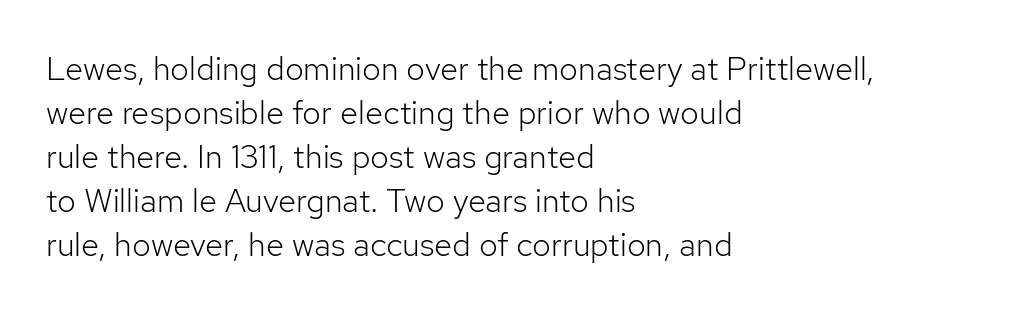
Q: Is the text bold? A: No.
Q: Is the text italic (slanted)? A: No, it is upright.
Q: Is the typeface a serif or a sans-serif typeface? A: Sans-serif.
Q: Is the text underlined? A: No.
Q: How is the paragraph aligned? A: Left-aligned.
Q: Is the spacing between letters normal or unusually wide? A: Normal.
Q: Is the spacing between lines tight, normal or loose? A: Normal.
Q: Width (condensed, normal, or wide)? A: Normal.
Q: Stroke contrast? A: Low.
Q: x-height? A: Medium.
Q: Monospaced? A: No.
